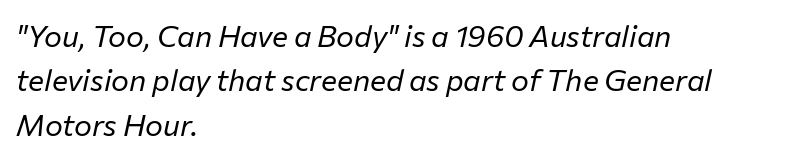
The image shows 30 px regular-weight type, italic (leaning right); set left-aligned, normal line spacing (1.48x), normal letter spacing, not underlined; low stroke contrast and a medium x-height.
